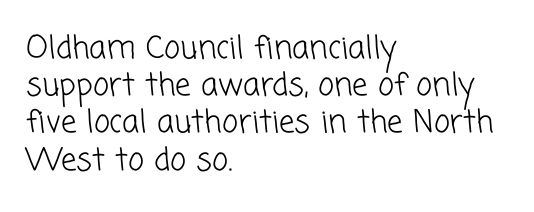
Q: Is the text bold? A: No.
Q: Is the typeface a serif or a sans-serif typeface? A: Sans-serif.
Q: Is the text underlined? A: No.
Q: How is the paragraph aligned? A: Left-aligned.
Q: Is the spacing between letters normal or unusually wide? A: Normal.
Q: Width (condensed, normal, or wide)? A: Normal.
Q: Stroke contrast? A: Low.
Q: x-height? A: Medium.
Q: Monospaced? A: No.
